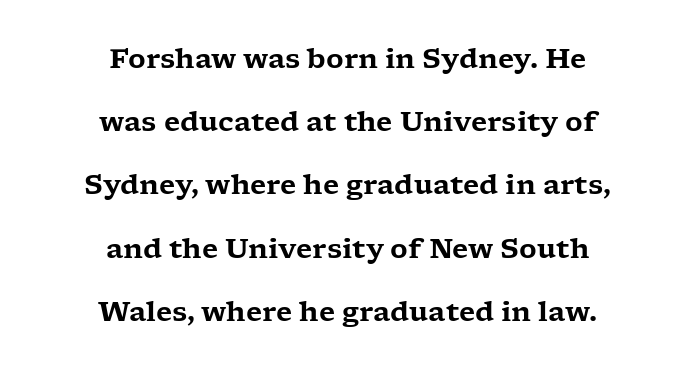
Q: Is the text italic (slanted)? A: No, it is upright.
Q: Is the text underlined? A: No.
Q: How is the paragraph aligned? A: Centered.
Q: Is the spacing between letters normal or unusually wide? A: Normal.
Q: Is the spacing between lines tight, normal or loose? A: Loose.
